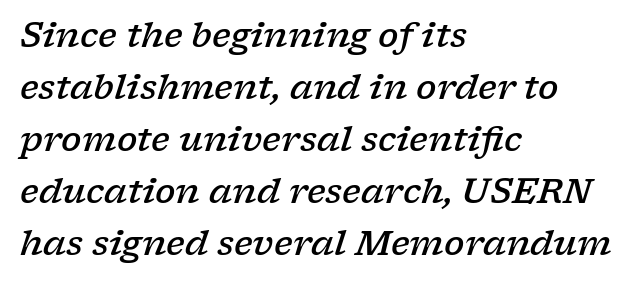
{"serif": "yes", "italic": "yes", "lean": "right", "slant_degrees": 17, "bold": "semi", "weight": "semibold", "width": "wide", "stroke_contrast": "low", "x_height": "medium", "monospaced": "no", "underline": "no", "align": "left", "line_spacing": "normal", "line_spacing_ratio": 1.53, "letter_spacing": "normal", "letter_spacing_em": 0.0, "glyph_px": 34}
